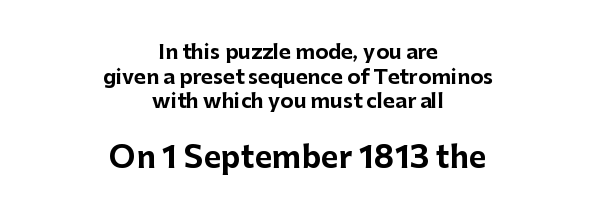
{"serif": "no", "italic": "no", "bold": "yes", "weight": "bold", "width": "normal", "stroke_contrast": "low", "x_height": "medium", "monospaced": "no", "underline": "no", "align": "center", "line_spacing_ratio": 1.23, "letter_spacing": "normal", "letter_spacing_em": 0.0, "larger_block": "second", "size_ratio": 1.5, "glyph_px": 30}
